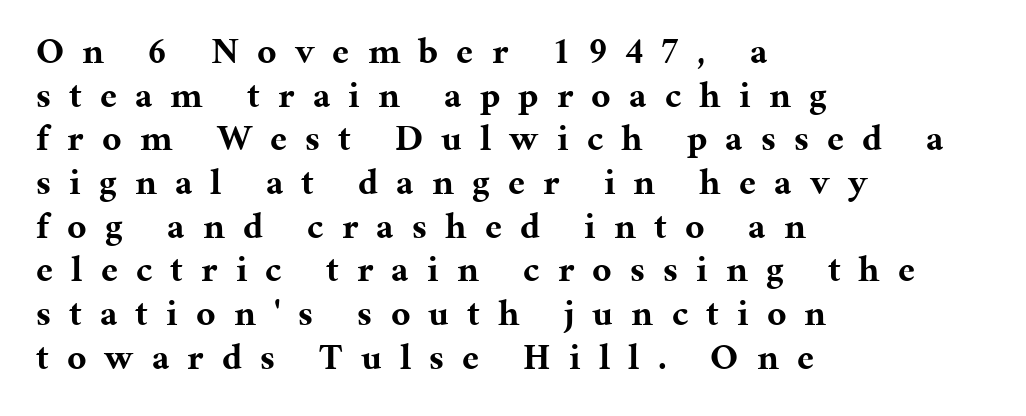
Q: Is the text bold? A: Yes.
Q: Is the text italic (slanted)? A: No, it is upright.
Q: Is the typeface a serif or a sans-serif typeface? A: Serif.
Q: Is the text underlined? A: No.
Q: How is the paragraph aligned? A: Left-aligned.
Q: Is the spacing between letters normal or unusually wide? A: Unusually wide.
Q: Width (condensed, normal, or wide)? A: Normal.
Q: Stroke contrast? A: Medium.
Q: x-height? A: Medium.
Q: Monospaced? A: No.
